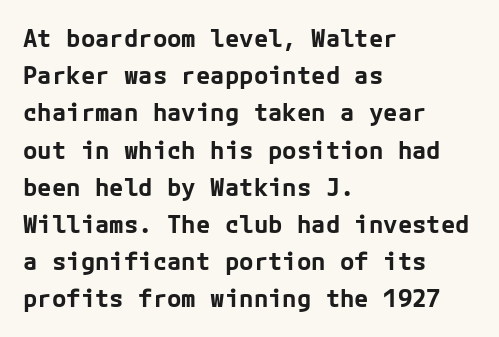
The passage shown has conventional tracking throughout. Underline: absent. The lines in this sample share a left origin and differ only in where they stop. These lines carry a lot of weight — the face is fully bold. Leading: standard. Characters remain perfectly vertical along every line.
